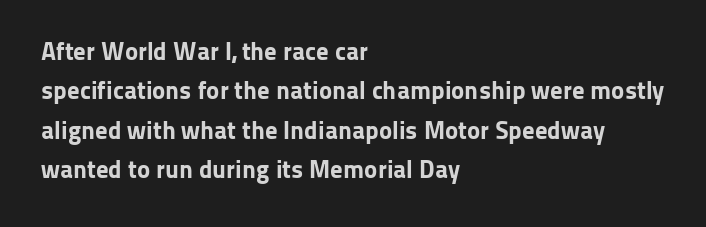
The image shows 25 px bold type, upright; set left-aligned, normal line spacing (1.58x), normal letter spacing, not underlined.
